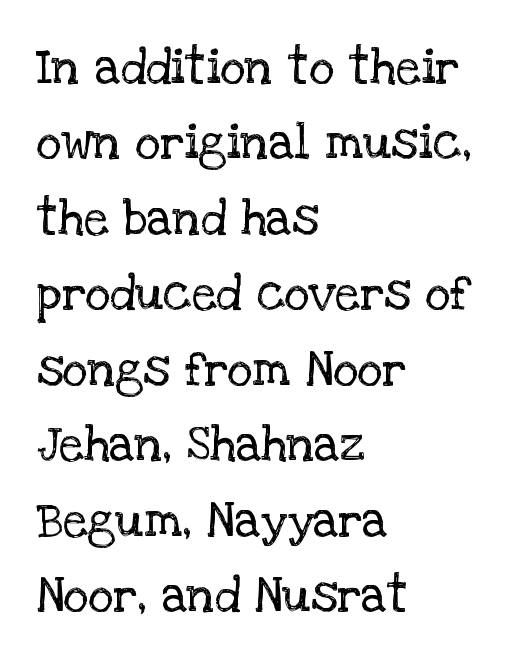
{"serif": "yes", "italic": "no", "bold": "no", "weight": "regular", "width": "normal", "stroke_contrast": "low", "x_height": "large", "monospaced": "no", "underline": "no", "align": "left", "line_spacing": "normal", "line_spacing_ratio": 1.54, "letter_spacing": "normal", "letter_spacing_em": 0.0, "glyph_px": 49}
